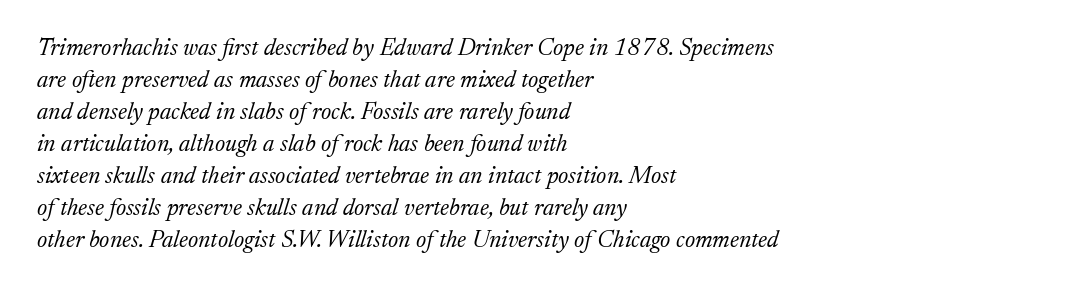
Q: Is the text bold? A: No.
Q: Is the text italic (slanted)? A: Yes, it leans right by about 17 degrees.
Q: Is the text underlined? A: No.
Q: How is the paragraph aligned? A: Left-aligned.
Q: Is the spacing between letters normal or unusually wide? A: Normal.
Q: Is the spacing between lines tight, normal or loose? A: Normal.
